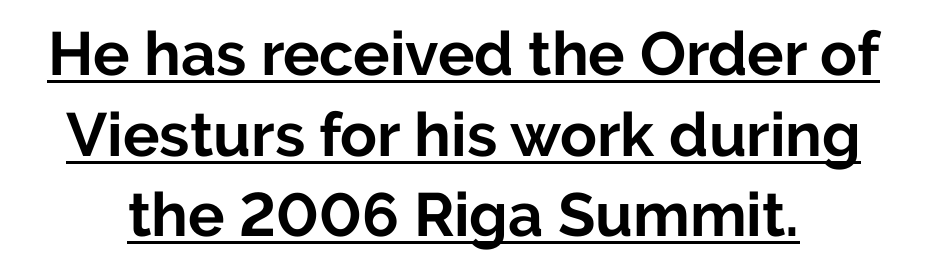
{"serif": "no", "italic": "no", "bold": "yes", "weight": "bold", "width": "normal", "stroke_contrast": "low", "x_height": "medium", "monospaced": "no", "underline": "yes", "line_spacing": "normal", "line_spacing_ratio": 1.32, "letter_spacing": "normal", "letter_spacing_em": 0.0, "glyph_px": 61}
